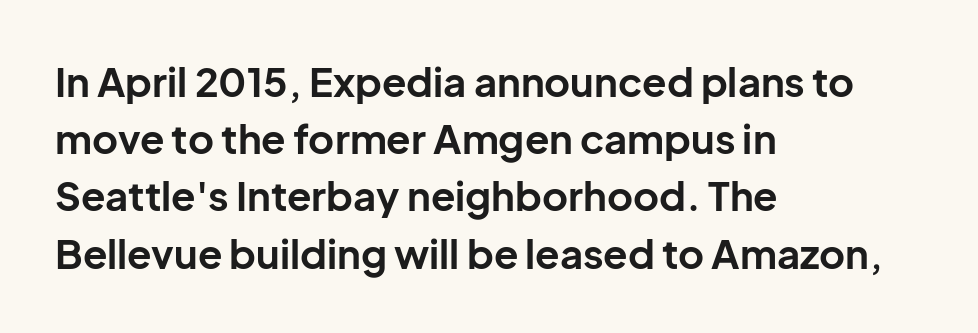
The image shows 40 px bold sans-serif type, upright; set left-aligned, normal line spacing (1.43x), normal letter spacing, not underlined; low stroke contrast and a medium x-height.
